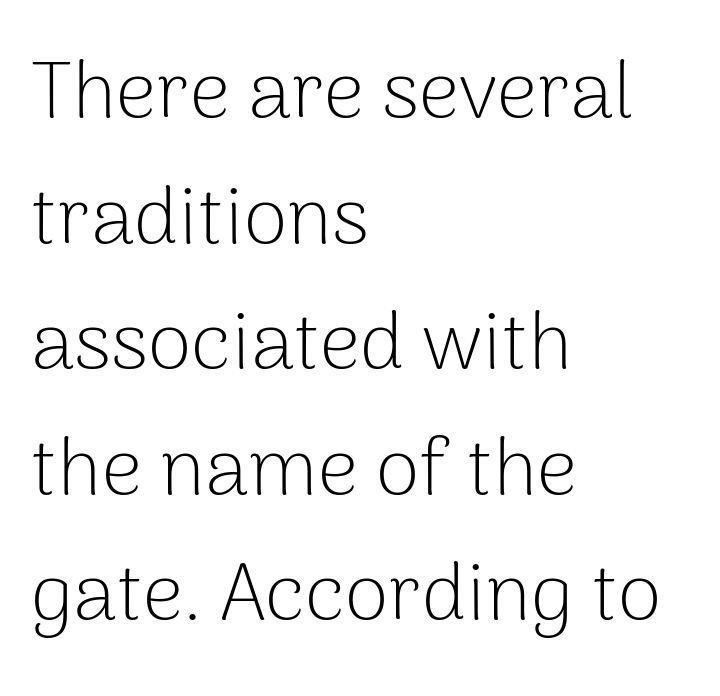
The image shows 80 px light sans-serif type, upright; set left-aligned, normal line spacing (1.57x), normal letter spacing, not underlined; low stroke contrast and a medium x-height.
